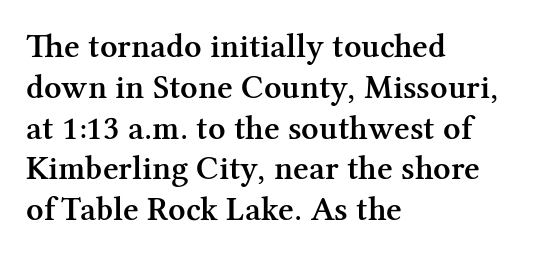
{"serif": "yes", "italic": "no", "bold": "semi", "weight": "semibold", "width": "normal", "stroke_contrast": "medium", "x_height": "medium", "monospaced": "no", "underline": "no", "align": "left", "line_spacing_ratio": 1.2, "letter_spacing": "normal", "letter_spacing_em": 0.0, "glyph_px": 34}
